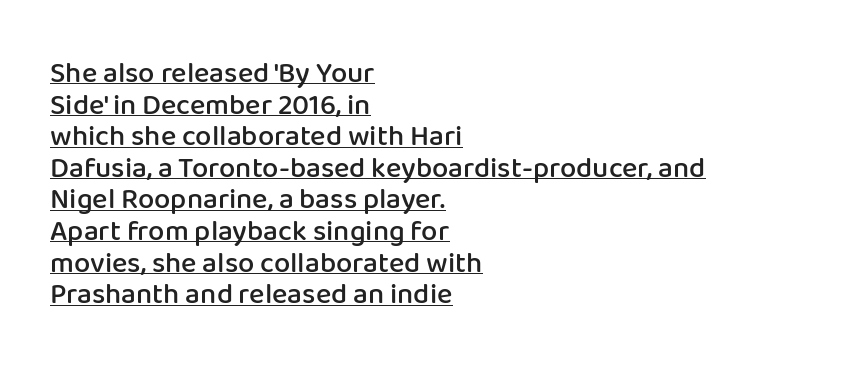
Q: Is the text bold? A: Semi-bold.
Q: Is the text italic (slanted)? A: No, it is upright.
Q: Is the typeface a serif or a sans-serif typeface? A: Sans-serif.
Q: Is the text underlined? A: Yes.
Q: How is the paragraph aligned? A: Left-aligned.
Q: Is the spacing between letters normal or unusually wide? A: Normal.
Q: Is the spacing between lines tight, normal or loose? A: Tight.
Q: Width (condensed, normal, or wide)? A: Normal.
Q: Stroke contrast? A: Low.
Q: x-height? A: Medium.
Q: Monospaced? A: No.
